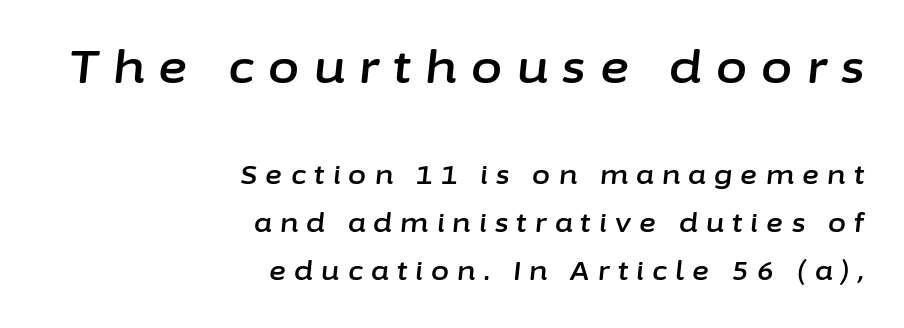
Q: Is the text italic (slanted)? A: Yes, it leans right by about 6 degrees.
Q: Is the text underlined? A: No.
Q: How is the paragraph aligned? A: Right-aligned.
Q: Is the spacing between letters normal or unusually wide? A: Unusually wide.
Q: Which block of text is set in a larger size, the first (top) or the second (bottom)? A: The first (top) one.
Q: Width (condensed, normal, or wide)? A: Normal.
Q: Stroke contrast? A: Low.
Q: x-height? A: Medium.
Q: Monospaced? A: No.
